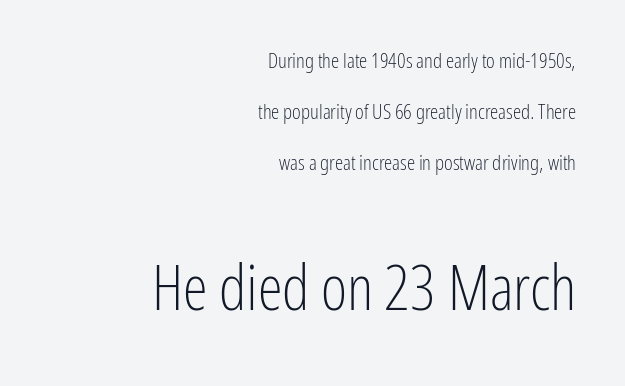
{"serif": "no", "italic": "no", "bold": "no", "weight": "light", "width": "condensed", "stroke_contrast": "low", "x_height": "medium", "monospaced": "no", "underline": "no", "align": "right", "line_spacing": "loose", "line_spacing_ratio": 2.44, "letter_spacing": "normal", "letter_spacing_em": 0.0, "larger_block": "second", "size_ratio": 3.0, "glyph_px": 63}
